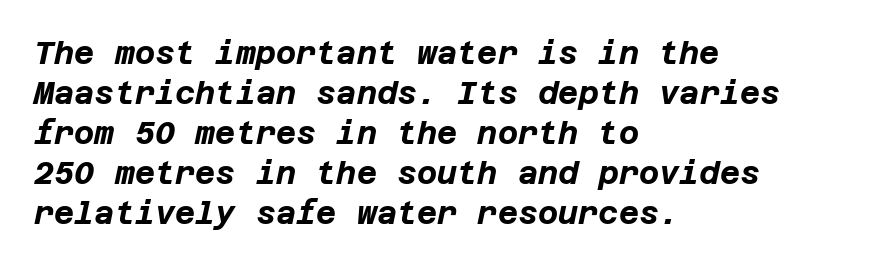
Where is the straight margin? On the left. Caption: bold face, heavy strokes. The strip under each line holds only bare page. This is oblique type, the kind used for emphasis or titles. The line-height multiplier appears to be the usual default.
